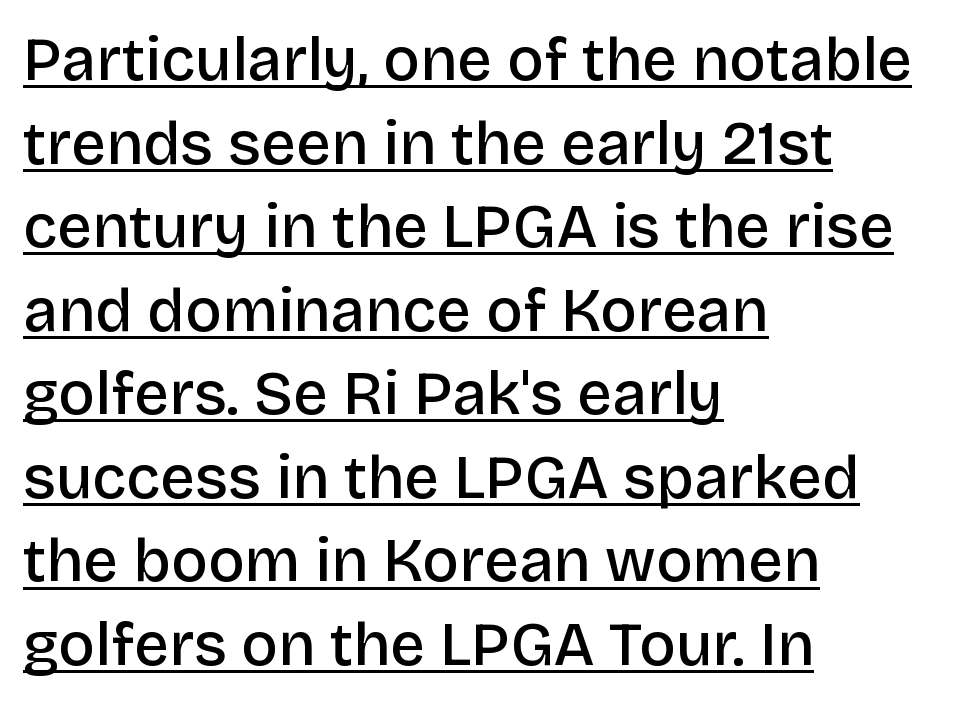
{"serif": "no", "italic": "no", "bold": "semi", "weight": "semibold", "width": "normal", "stroke_contrast": "low", "x_height": "large", "monospaced": "no", "underline": "yes", "align": "left", "line_spacing": "normal", "line_spacing_ratio": 1.37, "letter_spacing": "normal", "letter_spacing_em": 0.0, "glyph_px": 61}
